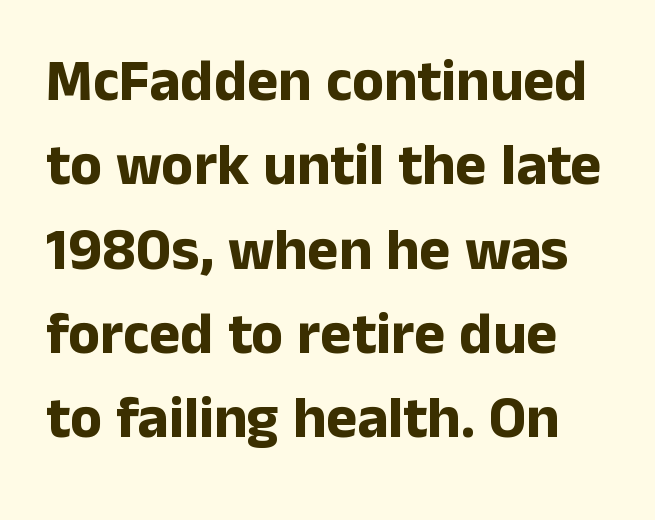
I'd call this a sans setting — the letters go barefoot. The type sits square on the baseline with zero lean. Honestly, the letter spacing is just normal — you wouldn't notice it. Lines of text with bare space underneath. Rows of type keep a routine distance in the vertical direction.
